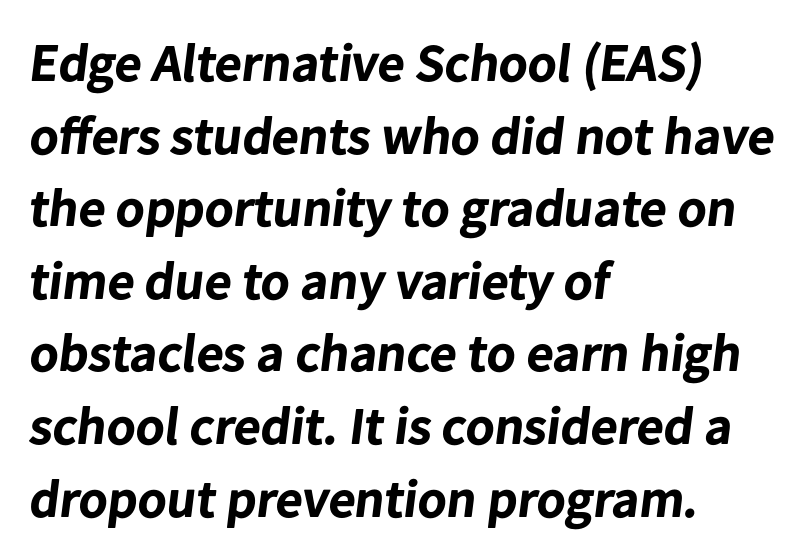
Q: Is the text bold? A: Yes.
Q: Is the typeface a serif or a sans-serif typeface? A: Sans-serif.
Q: Is the text underlined? A: No.
Q: How is the paragraph aligned? A: Left-aligned.
Q: Is the spacing between letters normal or unusually wide? A: Normal.
Q: Is the spacing between lines tight, normal or loose? A: Normal.
Q: Width (condensed, normal, or wide)? A: Normal.
Q: Stroke contrast? A: Low.
Q: x-height? A: Medium.
Q: Monospaced? A: No.
